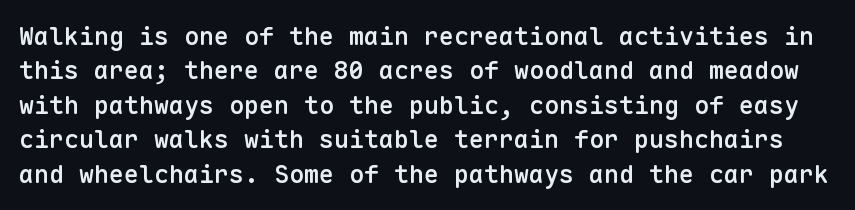
{"italic": "no", "bold": "semi", "underline": "no", "line_spacing": "normal", "line_spacing_ratio": 1.38, "letter_spacing": "normal", "letter_spacing_em": 0.0, "glyph_px": 25}
